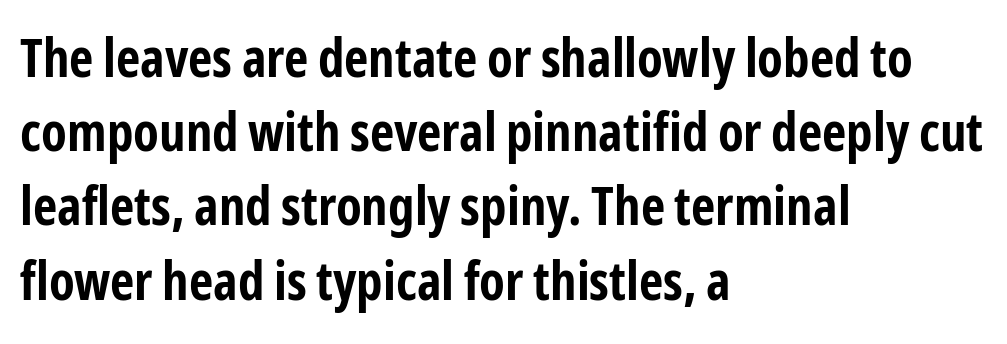
Q: Is the text bold? A: Yes.
Q: Is the text italic (slanted)? A: No, it is upright.
Q: Is the typeface a serif or a sans-serif typeface? A: Sans-serif.
Q: Is the text underlined? A: No.
Q: How is the paragraph aligned? A: Left-aligned.
Q: Is the spacing between letters normal or unusually wide? A: Normal.
Q: Is the spacing between lines tight, normal or loose? A: Normal.
Q: Width (condensed, normal, or wide)? A: Condensed.
Q: Stroke contrast? A: Low.
Q: x-height? A: Medium.
Q: Monospaced? A: No.
